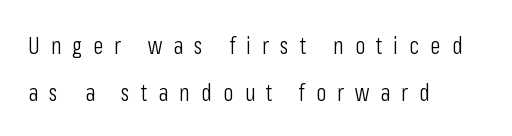
This reads as an unemphasized weight, regular at the heaviest. The rendering uses a large line-height, opening up the rows. The rag falls on the right side of this text block. Tall strokes in this sample are plumb rather than angled.
